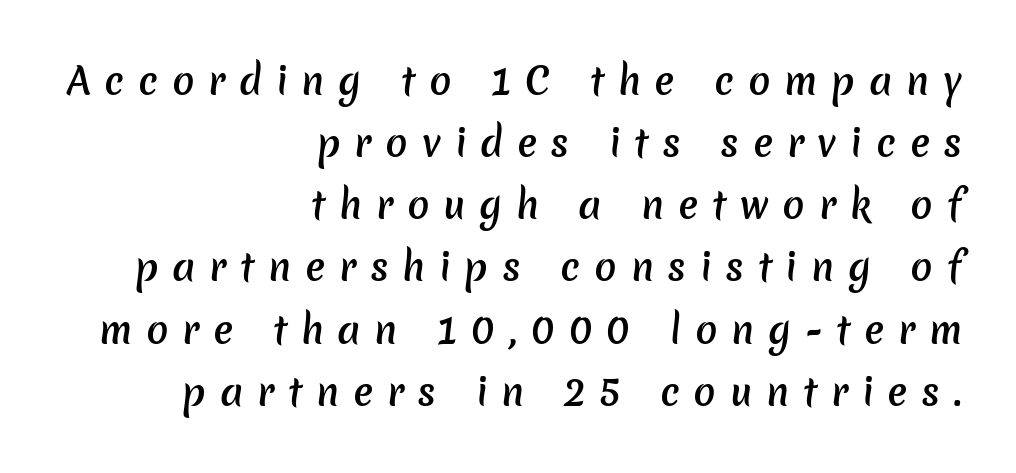
{"serif": "no", "bold": "semi", "weight": "semibold", "width": "normal", "stroke_contrast": "low", "x_height": "medium", "monospaced": "no", "underline": "no", "align": "right", "line_spacing": "normal", "line_spacing_ratio": 1.68, "letter_spacing": "wide", "letter_spacing_em": 0.37, "glyph_px": 37}
